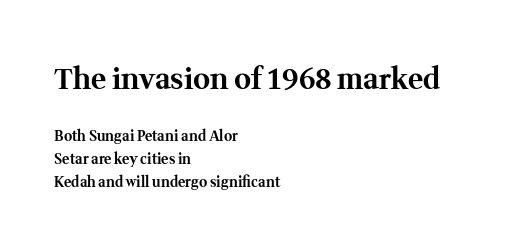
The image shows 29 px bold serif type, upright; set left-aligned, normal line spacing (1.63x), normal letter spacing, not underlined; the first (top) block is 2.07x larger; medium stroke contrast and a medium x-height.
